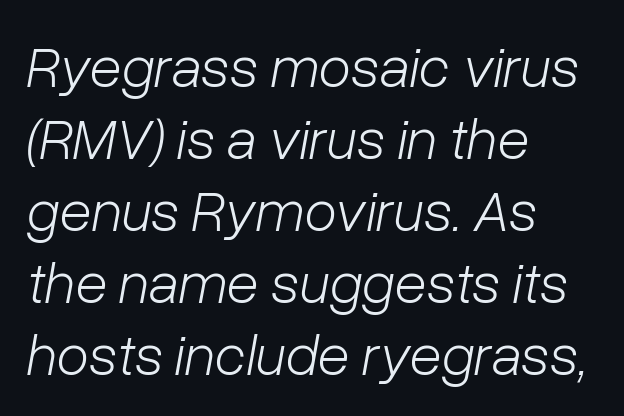
The image shows 59 px light type, italic (leaning right); set left-aligned, line spacing 1.22x, normal letter spacing, not underlined; low stroke contrast and a medium x-height.
